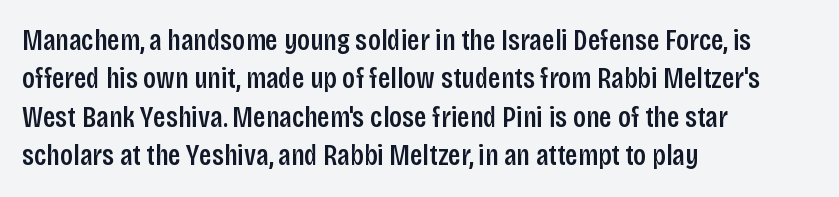
{"serif": "no", "italic": "no", "bold": "semi", "weight": "semibold", "width": "condensed", "stroke_contrast": "low", "x_height": "large", "monospaced": "no", "underline": "no", "align": "left", "line_spacing": "normal", "line_spacing_ratio": 1.28, "letter_spacing": "normal", "letter_spacing_em": 0.0, "glyph_px": 30}
